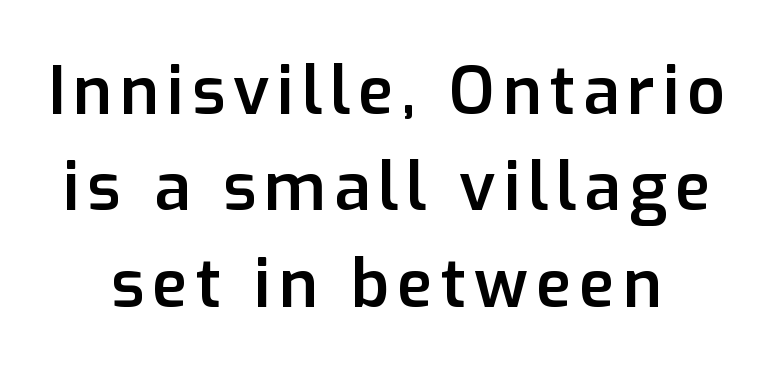
The image shows 66 px semibold sans-serif type, upright; set normal line spacing (1.46x), not underlined; low stroke contrast and a medium x-height.
